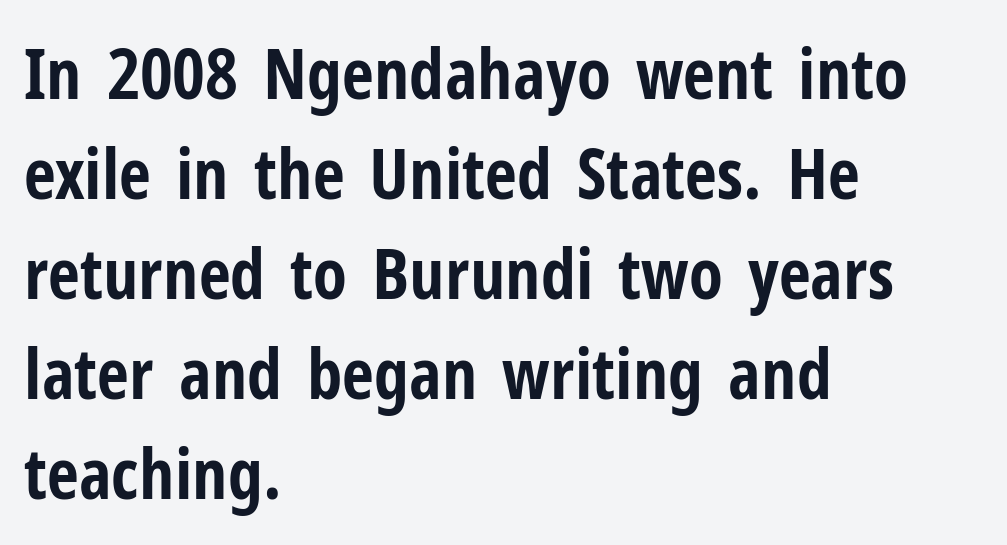
Rule under the text: the space is simply empty. A sans-serif font was chosen for this passage. Proportional: the letters do not fall into vertical columns. Compared with typical paragraphs, the rows here are spaced about the same.
